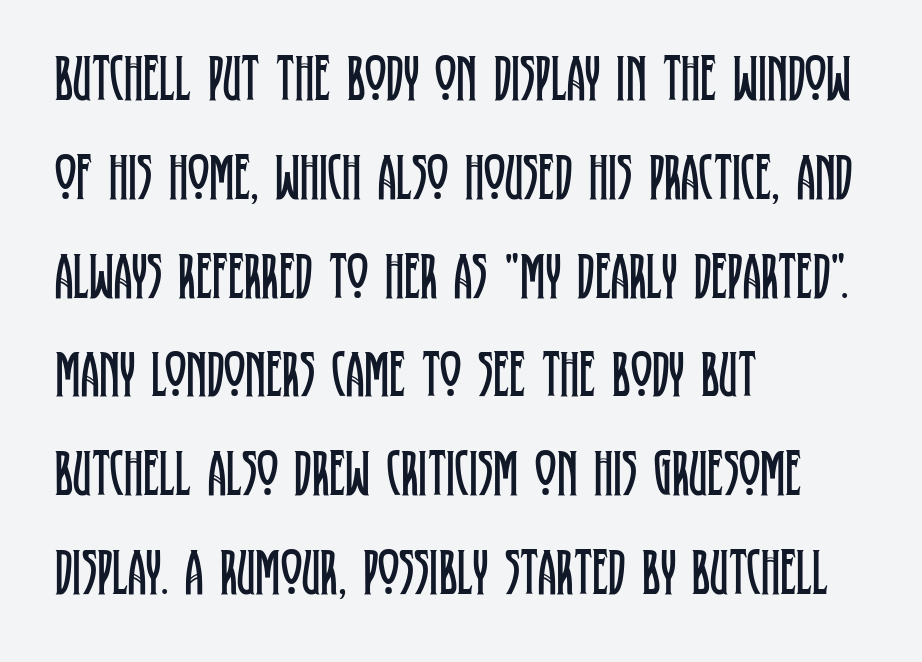
{"serif": "yes", "italic": "no", "bold": "no", "weight": "regular", "width": "condensed", "stroke_contrast": "low", "x_height": "large", "monospaced": "no", "underline": "no", "align": "left", "line_spacing": "normal", "line_spacing_ratio": 1.52, "letter_spacing": "normal", "letter_spacing_em": 0.0, "glyph_px": 65}
